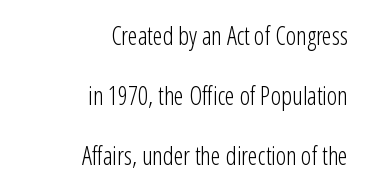
{"italic": "no", "bold": "no", "underline": "no", "align": "right", "line_spacing": "loose", "line_spacing_ratio": 2.41, "letter_spacing": "normal", "letter_spacing_em": 0.0, "glyph_px": 25}
